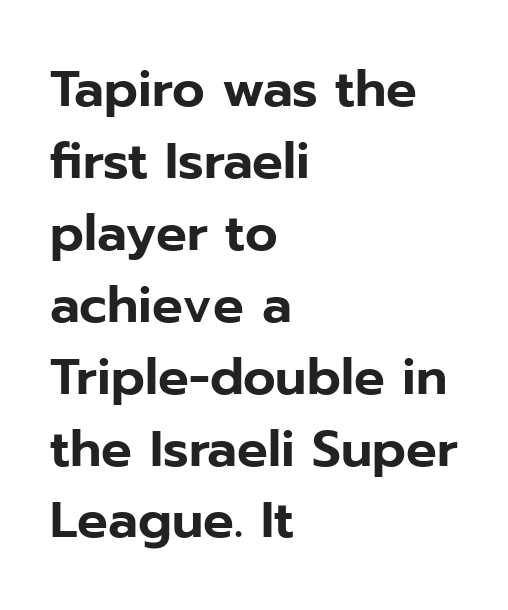
{"serif": "no", "italic": "no", "width": "normal", "stroke_contrast": "low", "x_height": "medium", "monospaced": "no", "underline": "no", "align": "left", "line_spacing": "normal", "line_spacing_ratio": 1.41, "letter_spacing": "normal", "letter_spacing_em": 0.0, "glyph_px": 51}
